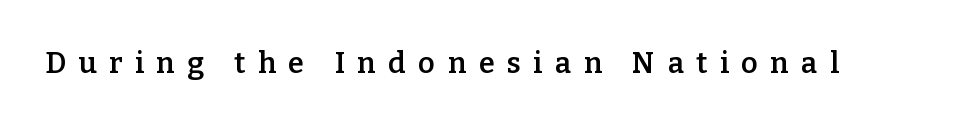
The image shows 29 px semibold serif type, upright; set unusually wide letter spacing (+0.43 em), not underlined; low stroke contrast and a medium x-height.
